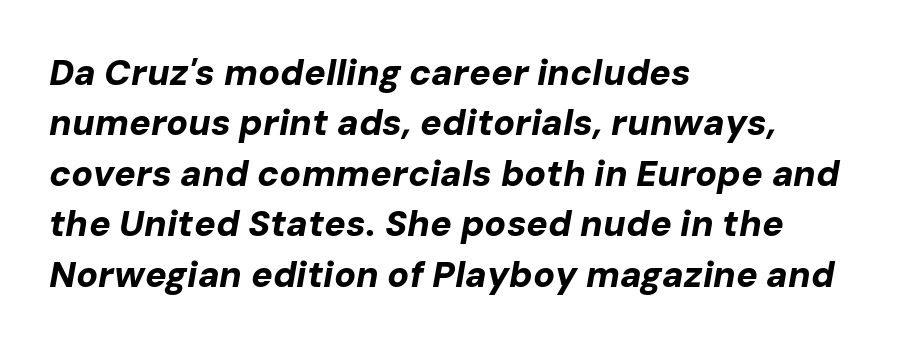
Q: Is the text bold? A: Yes.
Q: Is the text italic (slanted)? A: Yes, it leans right by about 10 degrees.
Q: Is the text underlined? A: No.
Q: How is the paragraph aligned? A: Left-aligned.
Q: Is the spacing between letters normal or unusually wide? A: Normal.
Q: Is the spacing between lines tight, normal or loose? A: Normal.
Q: Width (condensed, normal, or wide)? A: Normal.
Q: Stroke contrast? A: Low.
Q: x-height? A: Medium.
Q: Monospaced? A: No.
